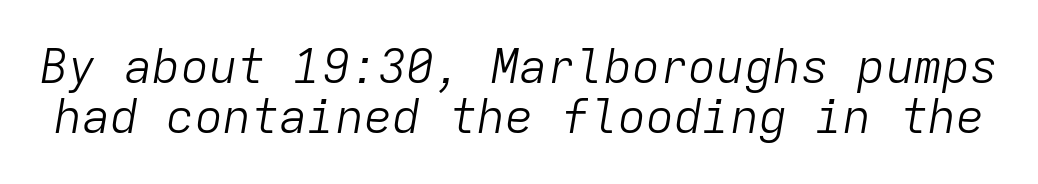
{"italic": "yes", "lean": "right", "slant_degrees": 9, "bold": "no", "weight": "light", "width": "normal", "stroke_contrast": "low", "x_height": "medium", "monospaced": "yes", "underline": "no", "line_spacing": "tight", "line_spacing_ratio": 1.06, "letter_spacing": "normal", "letter_spacing_em": 0.0, "glyph_px": 47}
